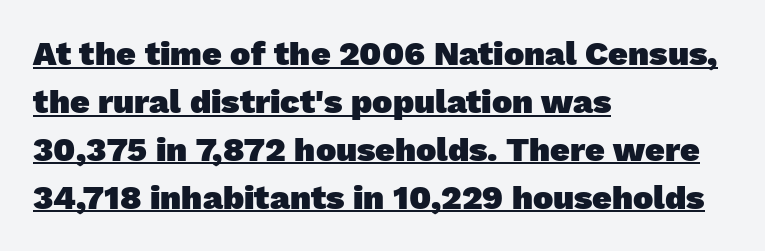
{"serif": "no", "bold": "yes", "weight": "heavy", "width": "normal", "stroke_contrast": "low", "x_height": "medium", "monospaced": "no", "underline": "yes", "align": "left", "line_spacing": "normal", "line_spacing_ratio": 1.41, "letter_spacing": "normal", "letter_spacing_em": 0.0, "glyph_px": 34}
